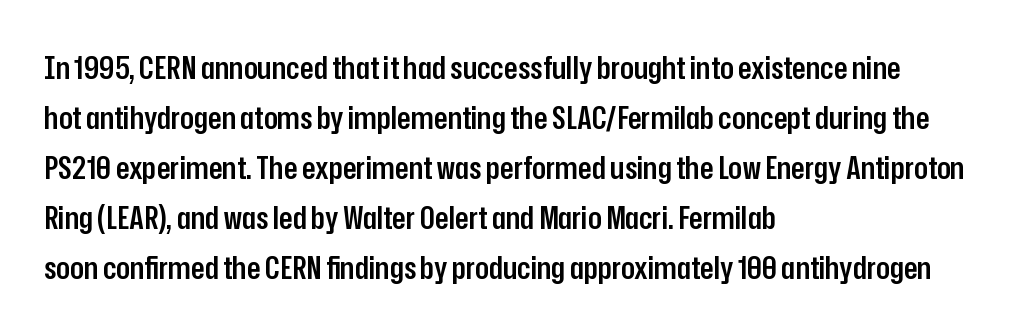
Spacing verdict: proportional, widths tailored to each character. The gap between lines stays unmarked. Tracking here is standard; glyphs follow each other at the usual distance. Honestly, the row spacing looks completely unremarkable.
